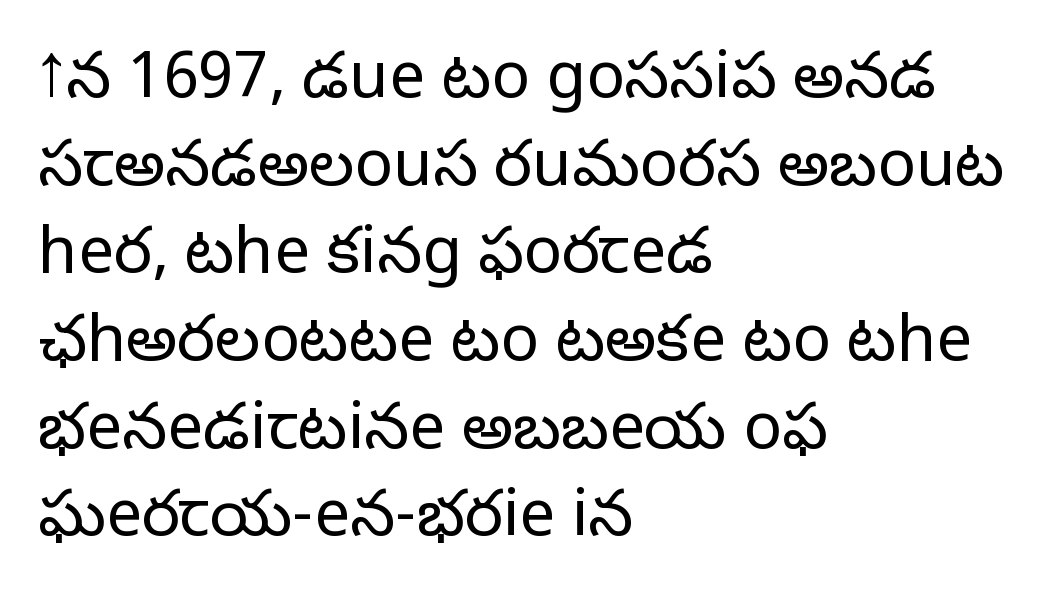
{"serif": "no", "italic": "no", "bold": "no", "weight": "light", "width": "normal", "stroke_contrast": "low", "x_height": "medium", "monospaced": "no", "underline": "no", "align": "left", "line_spacing": "normal", "line_spacing_ratio": 1.37, "letter_spacing": "normal", "letter_spacing_em": 0.0, "glyph_px": 64}
